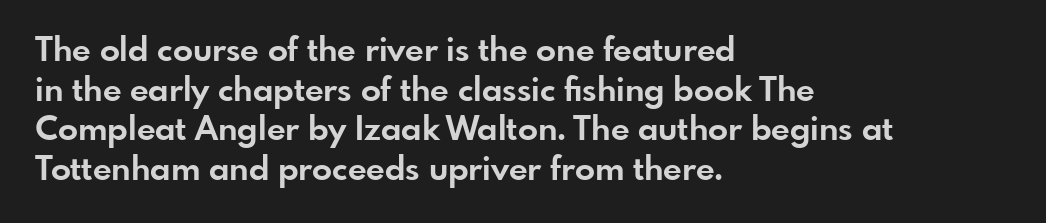
Is the type bold? Yes — the strokes are clearly thick and heavy. Characters remain perfectly vertical along every line. The space directly below the letters is spotless. Left-aligned paragraph, ragged on the right. The passage shown is typed in a proportional face where columns would drift. Each word holds together tightly as a unit, with standard inter-letter gaps.
